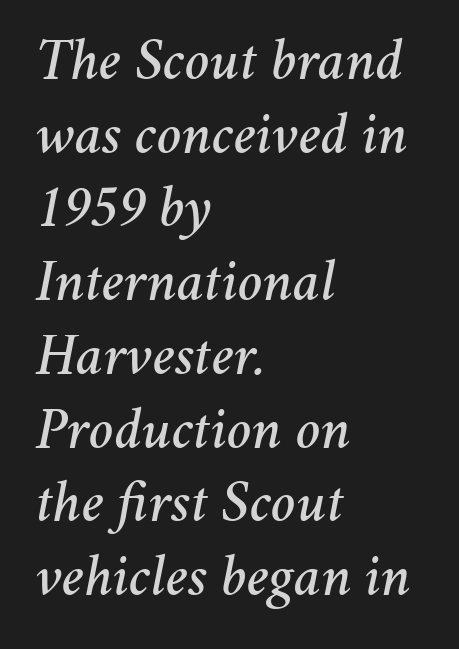
The image shows 59 px text type, italic (leaning right); set left-aligned, normal line spacing (1.25x), normal letter spacing, not underlined; medium stroke contrast and a medium x-height.
